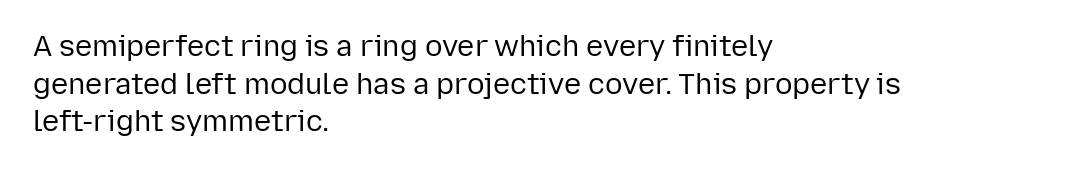
{"serif": "no", "italic": "no", "bold": "no", "weight": "regular", "width": "normal", "stroke_contrast": "low", "x_height": "medium", "monospaced": "no", "underline": "no", "align": "left", "line_spacing": "normal", "line_spacing_ratio": 1.3, "letter_spacing": "normal", "letter_spacing_em": 0.0, "glyph_px": 29}
